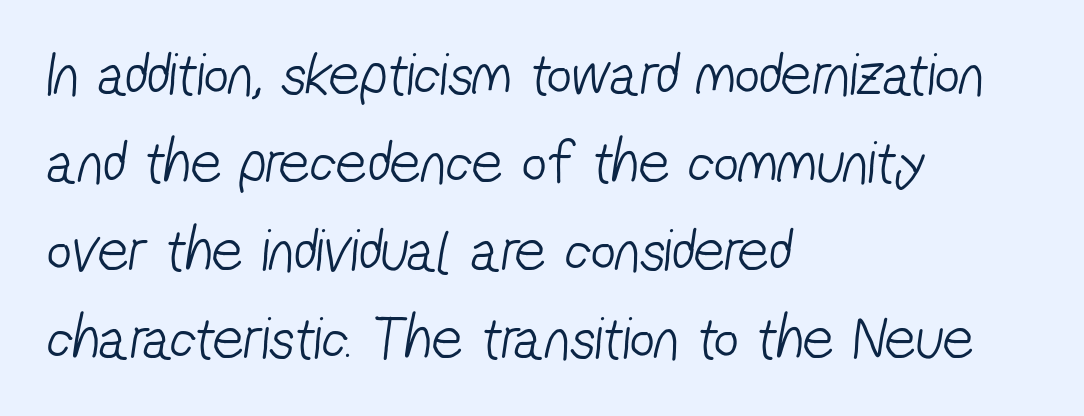
The image shows 61 px light, condensed sans-serif type; set left-aligned, normal line spacing (1.44x), normal letter spacing, not underlined; low stroke contrast and a medium x-height.
